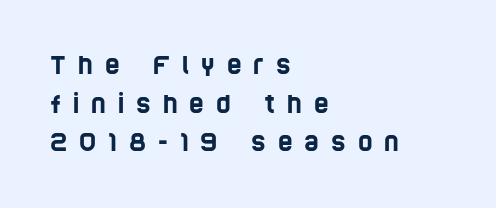
Baseline-to-baseline distance is the conventional proportion of letter height. The tracking reads as deliberately expanded to a designer's eye. The text block is weighted toward the left margin, trailing off unevenly rightward. The glyphs are unaccompanied by any horizontal stroke below them.
